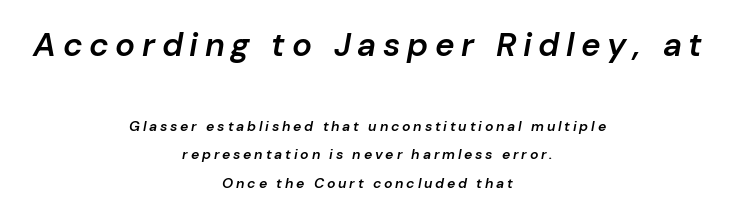
Q: Is the text bold? A: Semi-bold.
Q: Is the text italic (slanted)? A: Yes, it leans right by about 10 degrees.
Q: Is the text underlined? A: No.
Q: How is the paragraph aligned? A: Centered.
Q: Is the spacing between letters normal or unusually wide? A: Unusually wide.
Q: Is the spacing between lines tight, normal or loose? A: Loose.
Q: Which block of text is set in a larger size, the first (top) or the second (bottom)? A: The first (top) one.
Q: Width (condensed, normal, or wide)? A: Normal.
Q: Stroke contrast? A: Low.
Q: x-height? A: Medium.
Q: Monospaced? A: No.
